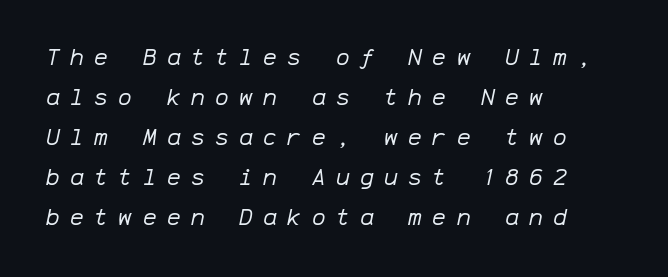
Tracking value appears strongly positive — letters spread wide. A quiet, ordinary-to-light weight characterises the typeface. Emphasis-style slanted type is in use. The baseline area is clear. The text block is weighted toward the left margin, trailing off unevenly rightward.
